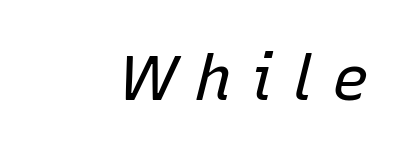
{"italic": "yes", "lean": "right", "slant_degrees": 15, "bold": "no", "weight": "regular", "width": "normal", "stroke_contrast": "low", "x_height": "medium", "monospaced": "no", "underline": "no", "letter_spacing": "wide", "letter_spacing_em": 0.3, "glyph_px": 62}
